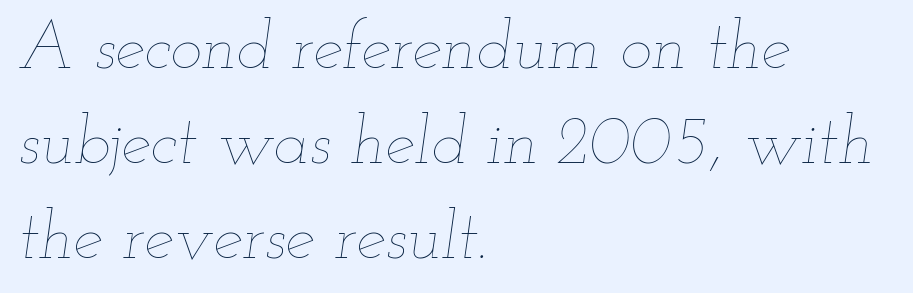
The image shows 67 px thin, wide type, italic (leaning right); set left-aligned, normal line spacing (1.42x), normal letter spacing, not underlined; low stroke contrast and a small x-height.
